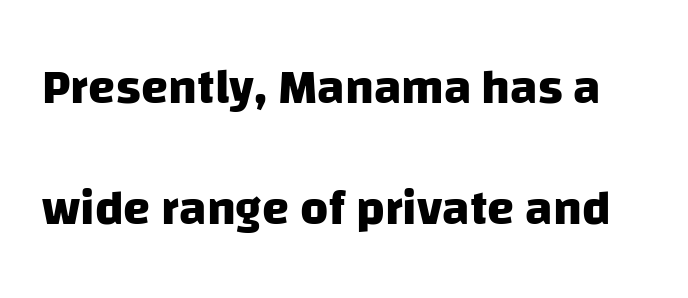
{"serif": "no", "bold": "yes", "weight": "heavy", "width": "normal", "stroke_contrast": "low", "x_height": "large", "monospaced": "no", "underline": "no", "line_spacing": "loose", "line_spacing_ratio": 2.47, "letter_spacing": "normal", "letter_spacing_em": 0.0, "glyph_px": 49}
